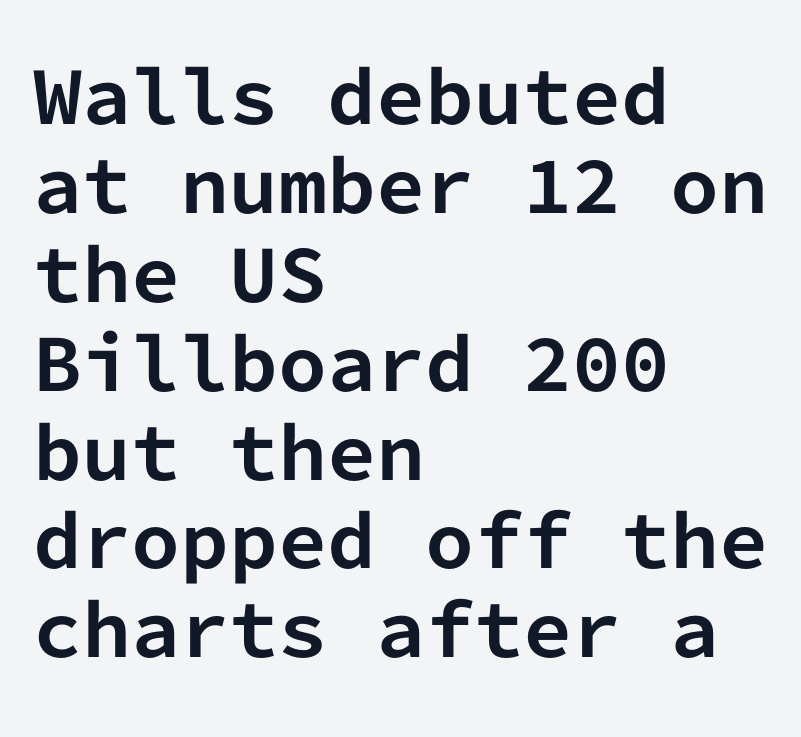
The image shows 70 px bold sans-serif type, upright, monospaced; set left-aligned, normal line spacing (1.27x), normal letter spacing, not underlined; low stroke contrast and a medium x-height.
